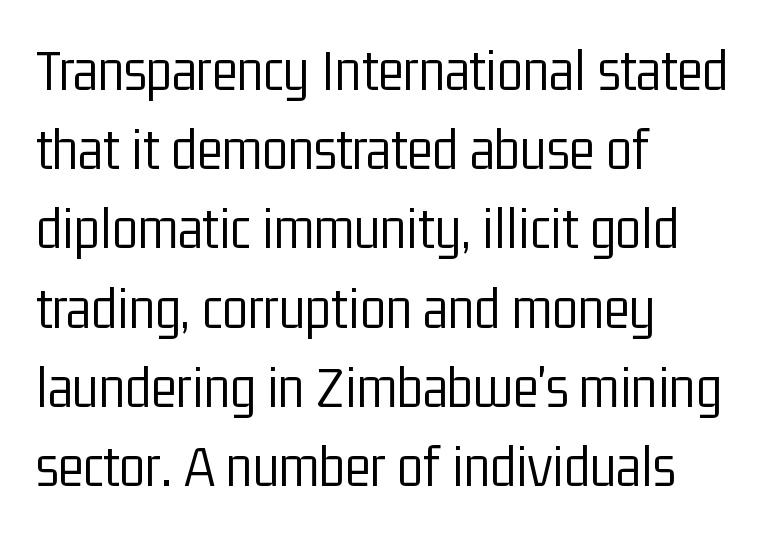
Q: Is the text bold? A: No.
Q: Is the text italic (slanted)? A: No, it is upright.
Q: Is the typeface a serif or a sans-serif typeface? A: Sans-serif.
Q: Is the text underlined? A: No.
Q: How is the paragraph aligned? A: Left-aligned.
Q: Is the spacing between letters normal or unusually wide? A: Normal.
Q: Is the spacing between lines tight, normal or loose? A: Normal.
Q: Width (condensed, normal, or wide)? A: Condensed.
Q: Stroke contrast? A: Low.
Q: x-height? A: Medium.
Q: Monospaced? A: No.
